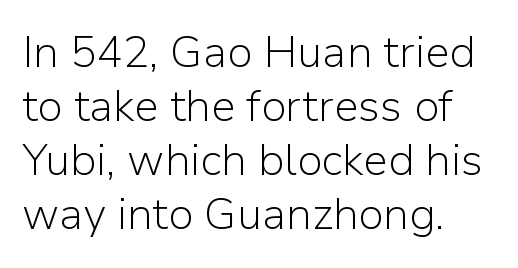
Q: Is the text bold? A: No.
Q: Is the text italic (slanted)? A: No, it is upright.
Q: Is the typeface a serif or a sans-serif typeface? A: Sans-serif.
Q: Is the text underlined? A: No.
Q: How is the paragraph aligned? A: Left-aligned.
Q: Is the spacing between letters normal or unusually wide? A: Normal.
Q: Width (condensed, normal, or wide)? A: Normal.
Q: Stroke contrast? A: Low.
Q: x-height? A: Medium.
Q: Monospaced? A: No.
